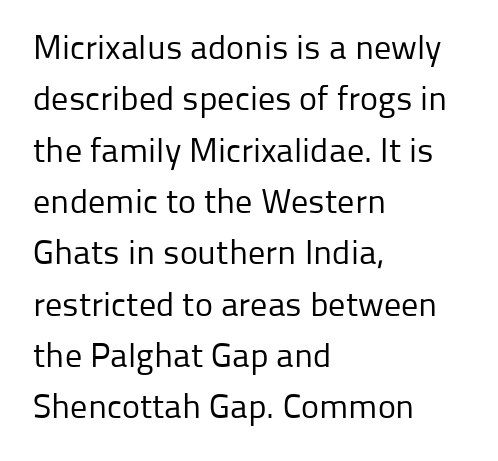
{"serif": "no", "italic": "no", "bold": "no", "weight": "regular", "width": "normal", "stroke_contrast": "low", "x_height": "medium", "monospaced": "no", "underline": "no", "align": "left", "line_spacing": "normal", "line_spacing_ratio": 1.51, "letter_spacing": "normal", "letter_spacing_em": 0.0, "glyph_px": 34}
